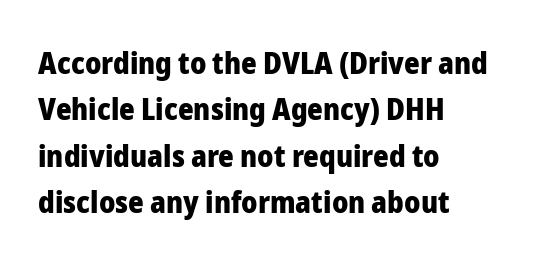
Underlining? Definitely not there. A typesetter would call this leading conventional body-copy spacing. Serif or sans? Sans — the stroke terminals are bare. Compared with a centered layout, this one pins lines to the left instead.
